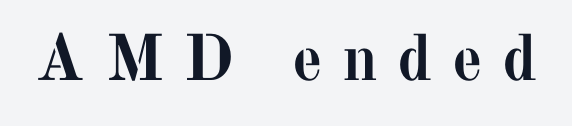
The rendering inserts visible extra space after every character. Typesetter's note: full bold, strokes at maximum text heaviness. I'd call this a serif setting — the letters wear small feet. Varying glyph widths throughout — classic text-font behaviour.
